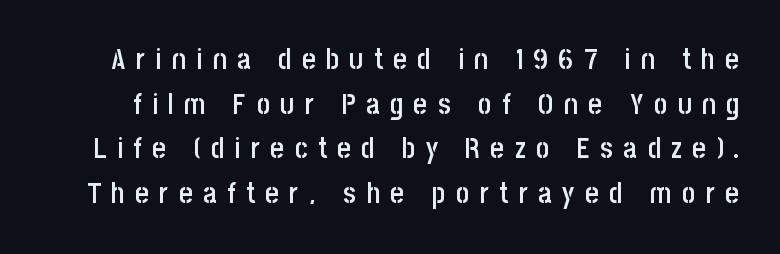
Q: Is the text bold? A: Semi-bold.
Q: Is the text italic (slanted)? A: No, it is upright.
Q: Is the typeface a serif or a sans-serif typeface? A: Sans-serif.
Q: Is the text underlined? A: No.
Q: Is the spacing between letters normal or unusually wide? A: Unusually wide.
Q: Is the spacing between lines tight, normal or loose? A: Normal.
Q: Width (condensed, normal, or wide)? A: Condensed.
Q: Stroke contrast? A: Low.
Q: x-height? A: Large.
Q: Monospaced? A: No.
